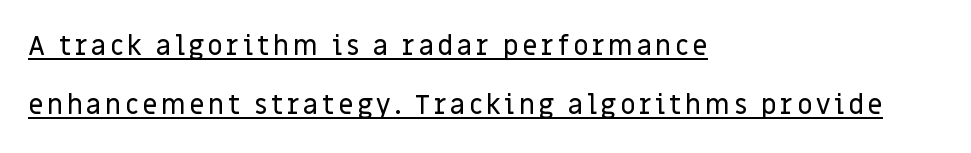
Every word sits above its own underline. Leftover space on each line is placed entirely after the last word. The letters stand upright; this is a roman face. Airy leading.
